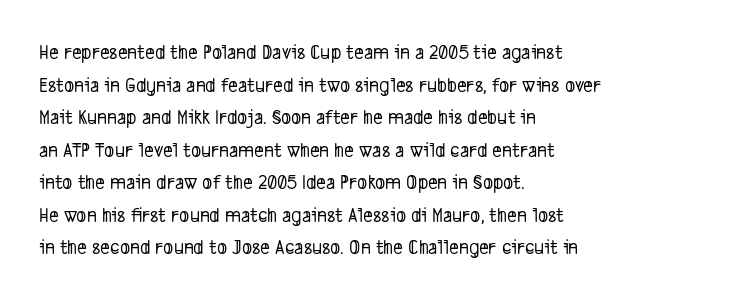
{"underline": "no", "align": "left", "line_spacing": "normal", "line_spacing_ratio": 1.55, "letter_spacing": "normal", "letter_spacing_em": 0.0, "glyph_px": 21}
